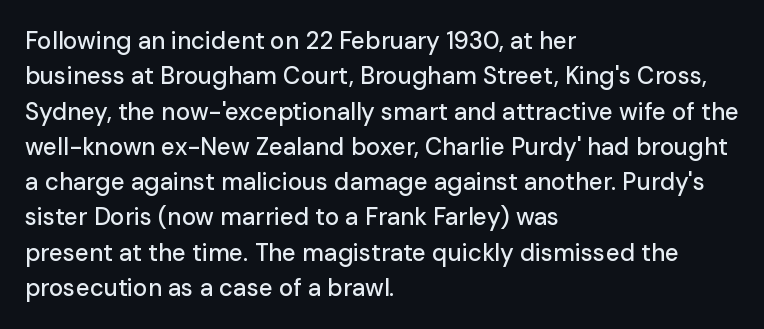
{"italic": "no", "underline": "no", "align": "left", "line_spacing": "normal", "line_spacing_ratio": 1.47, "letter_spacing": "normal", "letter_spacing_em": 0.0, "glyph_px": 24}
